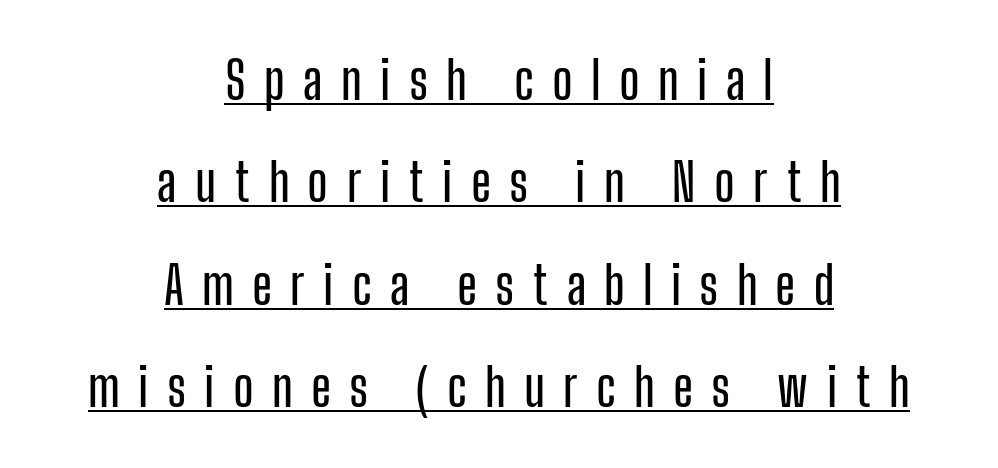
The image shows 52 px condensed sans-serif type, upright; set centered, loose line spacing (1.97x), unusually wide letter spacing (+0.35 em), underlined; low stroke contrast and a medium x-height.
